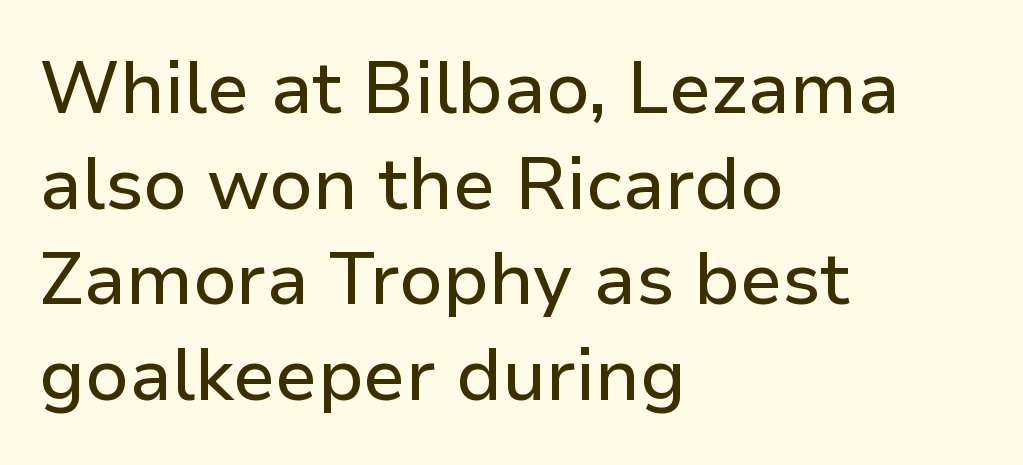
{"serif": "no", "italic": "no", "width": "normal", "stroke_contrast": "low", "x_height": "medium", "monospaced": "no", "underline": "no", "align": "left", "line_spacing": "normal", "line_spacing_ratio": 1.31, "letter_spacing": "normal", "letter_spacing_em": 0.0, "glyph_px": 73}
